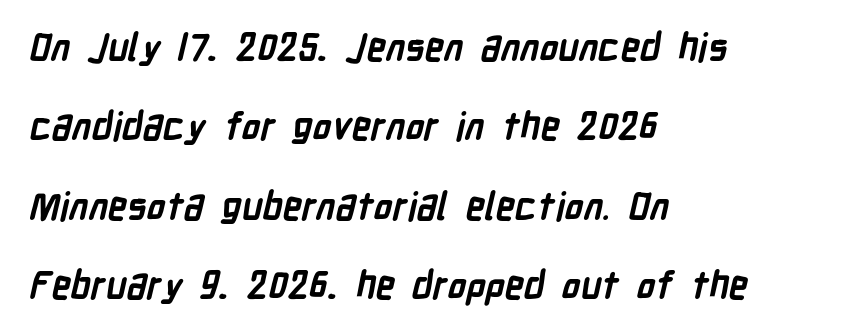
Q: Is the text bold? A: Yes.
Q: Is the typeface a serif or a sans-serif typeface? A: Sans-serif.
Q: Is the text underlined? A: No.
Q: How is the paragraph aligned? A: Left-aligned.
Q: Is the spacing between letters normal or unusually wide? A: Normal.
Q: Is the spacing between lines tight, normal or loose? A: Loose.
Q: Width (condensed, normal, or wide)? A: Condensed.
Q: Stroke contrast? A: Low.
Q: x-height? A: Medium.
Q: Monospaced? A: No.
